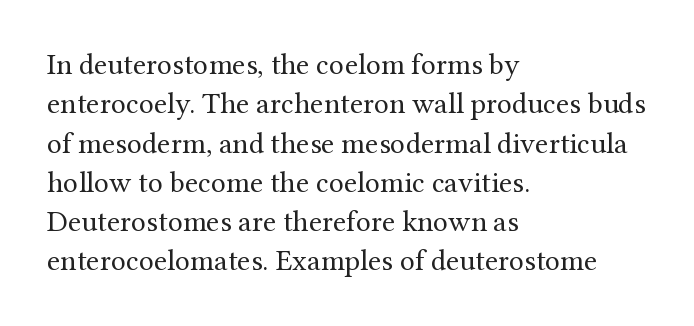
The image shows 30 px regular-weight serif type, upright; set left-aligned, normal line spacing (1.31x), normal letter spacing, not underlined; medium stroke contrast and a medium x-height.
